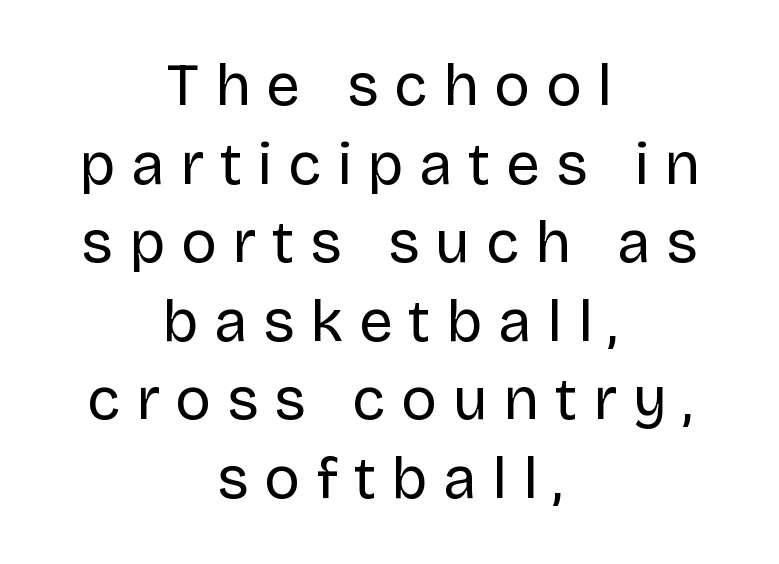
{"serif": "no", "italic": "no", "bold": "no", "weight": "regular", "width": "normal", "stroke_contrast": "low", "x_height": "large", "monospaced": "no", "underline": "no", "align": "center", "line_spacing": "normal", "line_spacing_ratio": 1.31, "letter_spacing": "wide", "letter_spacing_em": 0.26, "glyph_px": 60}
